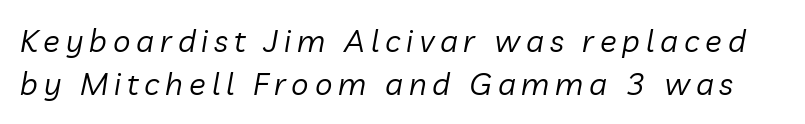
{"italic": "yes", "lean": "right", "slant_degrees": 10, "bold": "no", "weight": "regular", "width": "normal", "stroke_contrast": "low", "x_height": "medium", "monospaced": "no", "underline": "no", "line_spacing": "normal", "line_spacing_ratio": 1.39, "glyph_px": 31}
